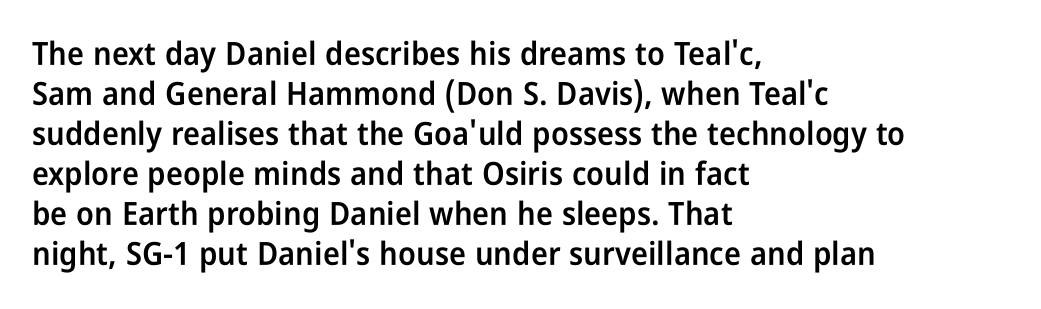
The letters advance in unequal steps, a hallmark of proportional type. A semibold gives these letters moderate extra thickness, short of bold. Reading down the block, your eye returns to a fixed left position each line. Glance below the letters and you will spot only blank space. Style check: upright. Inter-character spacing is left at the font's built-in metrics.
